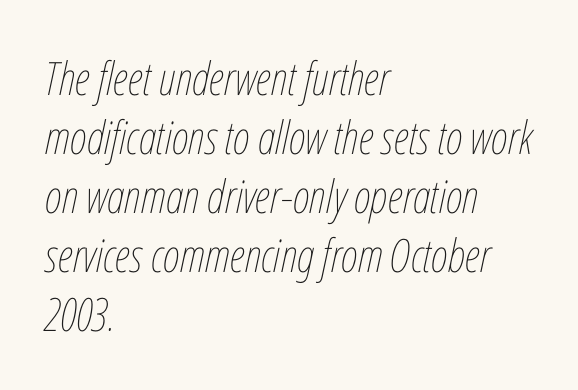
The image shows 46 px thin, condensed type, italic (leaning right); set left-aligned, normal line spacing (1.28x), normal letter spacing, not underlined; low stroke contrast and a medium x-height.
